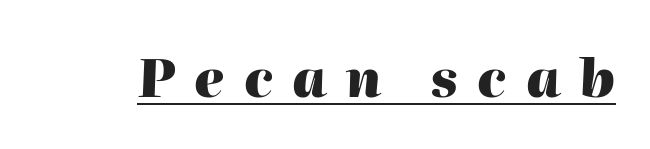
You could not count columns in this text — the font is proportionally spaced. Students, this is bold: see how much ink each stroke carries. Display-style spreading of the glyphs; the letterfit is very open. Looks like someone drew a line under every word here.
